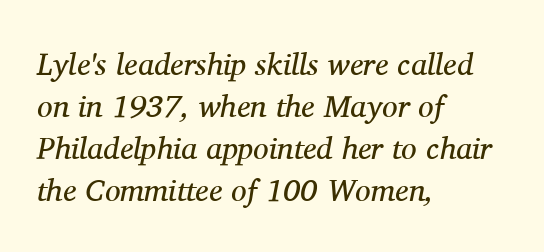
Q: Is the text bold? A: No.
Q: Is the text italic (slanted)? A: Yes, it leans right by about 11 degrees.
Q: Is the typeface a serif or a sans-serif typeface? A: Serif.
Q: Is the text underlined? A: No.
Q: How is the paragraph aligned? A: Left-aligned.
Q: Is the spacing between letters normal or unusually wide? A: Normal.
Q: Is the spacing between lines tight, normal or loose? A: Normal.
Q: Width (condensed, normal, or wide)? A: Normal.
Q: Stroke contrast? A: Medium.
Q: x-height? A: Medium.
Q: Monospaced? A: No.
